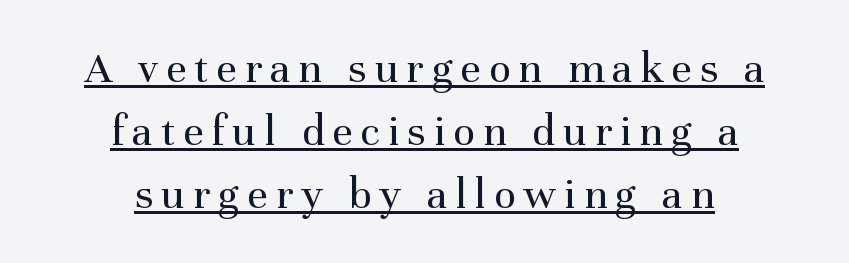
The image shows 45 px regular-weight serif type, upright; set centered, normal line spacing (1.4x), underlined; medium stroke contrast and a medium x-height.
